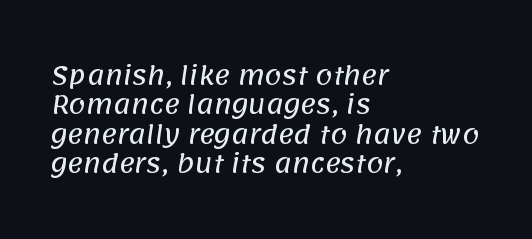
The image shows 24 px text type; set left-aligned, line spacing 1.22x, normal letter spacing, not underlined.
